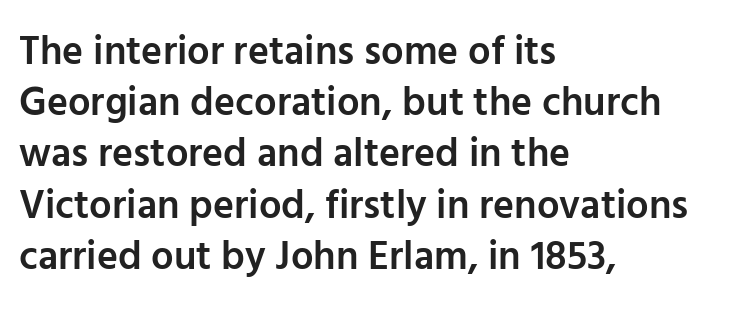
Q: Is the text bold? A: Semi-bold.
Q: Is the text italic (slanted)? A: No, it is upright.
Q: Is the typeface a serif or a sans-serif typeface? A: Sans-serif.
Q: Is the text underlined? A: No.
Q: How is the paragraph aligned? A: Left-aligned.
Q: Is the spacing between letters normal or unusually wide? A: Normal.
Q: Is the spacing between lines tight, normal or loose? A: Normal.
Q: Width (condensed, normal, or wide)? A: Normal.
Q: Stroke contrast? A: Low.
Q: x-height? A: Medium.
Q: Monospaced? A: No.
